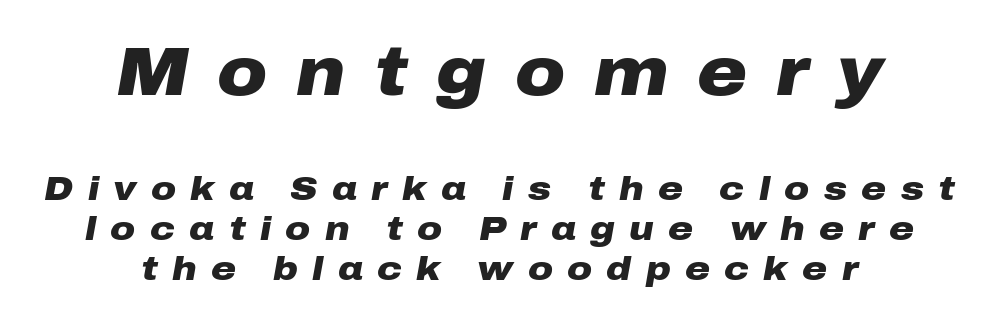
{"italic": "yes", "lean": "right", "slant_degrees": 10, "bold": "yes", "weight": "heavy", "width": "wide", "stroke_contrast": "low", "x_height": "medium", "monospaced": "no", "underline": "no", "align": "center", "line_spacing_ratio": 1.18, "letter_spacing": "wide", "letter_spacing_em": 0.42, "larger_block": "first", "size_ratio": 2.0, "glyph_px": 68}
